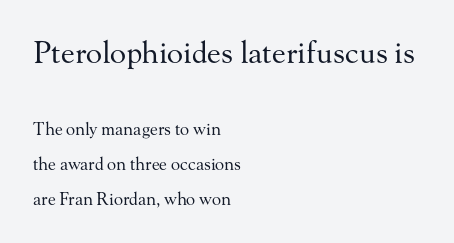
The image shows 30 px regular-weight serif type, upright; set left-aligned, loose line spacing (2.04x), normal letter spacing, not underlined; the first (top) block is 1.76x larger; medium stroke contrast and a small x-height.
